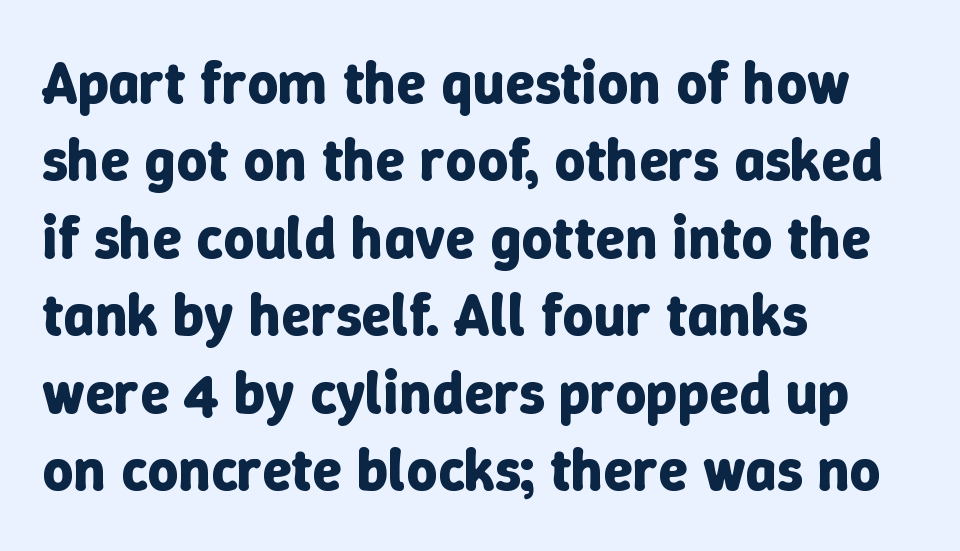
The image shows 60 px bold type, upright; set left-aligned, normal line spacing (1.29x), normal letter spacing, not underlined; low stroke contrast and a medium x-height.
